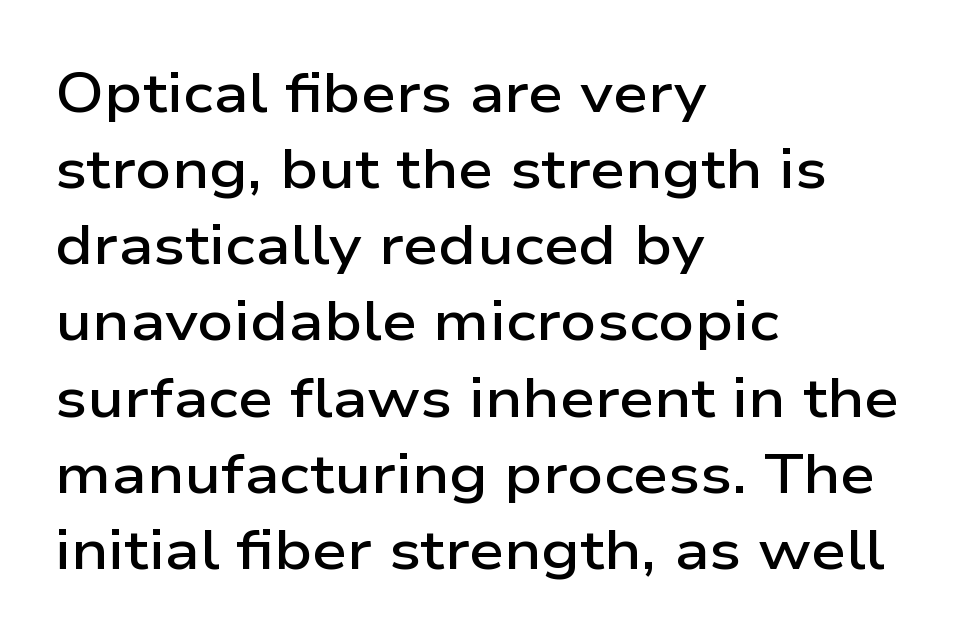
Q: Is the text bold? A: Semi-bold.
Q: Is the text italic (slanted)? A: No, it is upright.
Q: Is the typeface a serif or a sans-serif typeface? A: Sans-serif.
Q: Is the text underlined? A: No.
Q: How is the paragraph aligned? A: Left-aligned.
Q: Is the spacing between letters normal or unusually wide? A: Normal.
Q: Is the spacing between lines tight, normal or loose? A: Normal.
Q: Width (condensed, normal, or wide)? A: Wide.
Q: Stroke contrast? A: Low.
Q: x-height? A: Medium.
Q: Monospaced? A: No.
